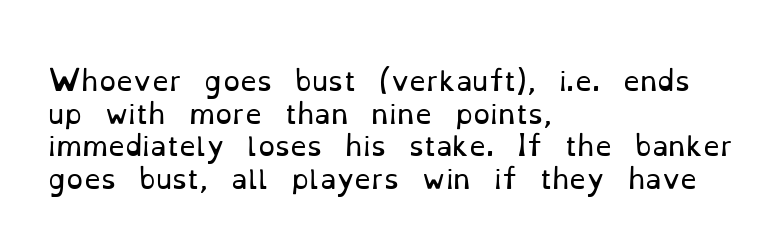
{"italic": "no", "bold": "no", "underline": "no", "align": "left", "line_spacing_ratio": 1.21, "letter_spacing": "normal", "letter_spacing_em": 0.0, "glyph_px": 27}
